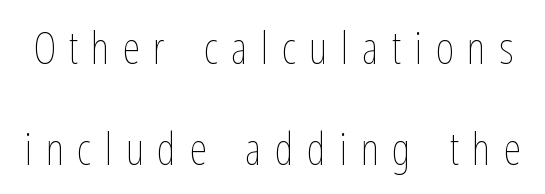
{"italic": "no", "bold": "no", "weight": "thin", "width": "condensed", "stroke_contrast": "low", "x_height": "medium", "monospaced": "no", "underline": "no", "line_spacing": "loose", "line_spacing_ratio": 2.29, "letter_spacing": "wide", "letter_spacing_em": 0.31, "glyph_px": 44}
